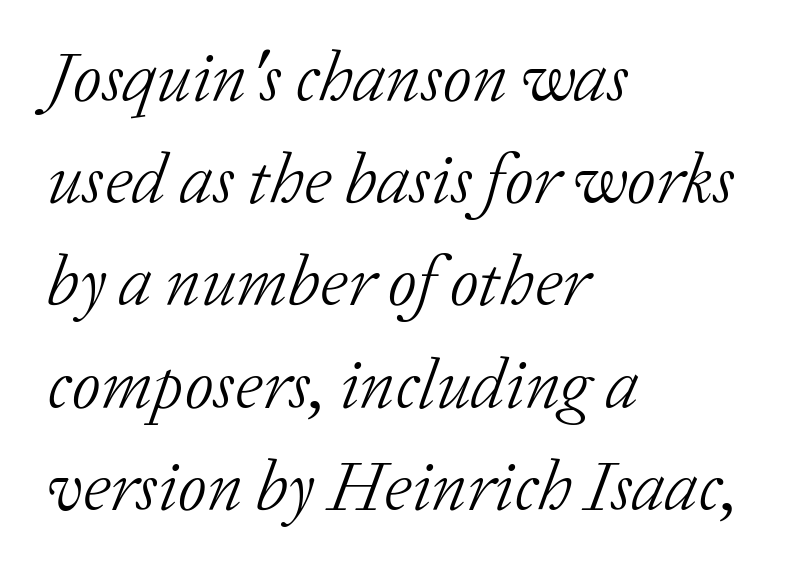
Letterform terminals end in serifs throughout the passage. Unbolded letterforms with no extra heft. Tracking here is standard; glyphs follow each other at the usual distance. Caption: multi-line text, flush left, ragged right. When letters slant like this, we call the style italic.
